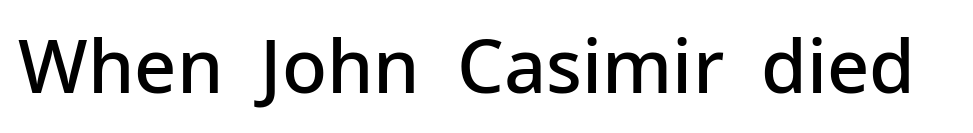
Q: Is the text bold? A: Semi-bold.
Q: Is the text italic (slanted)? A: No, it is upright.
Q: Is the typeface a serif or a sans-serif typeface? A: Sans-serif.
Q: Is the text underlined? A: No.
Q: Is the spacing between letters normal or unusually wide? A: Normal.
Q: Width (condensed, normal, or wide)? A: Normal.
Q: Stroke contrast? A: Low.
Q: x-height? A: Medium.
Q: Monospaced? A: No.
